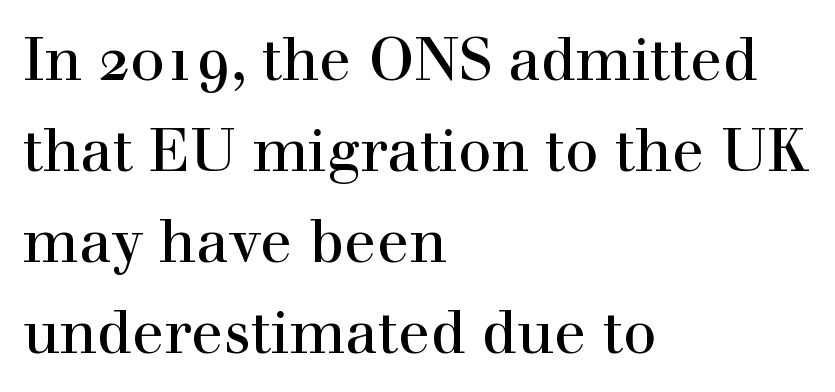
The image shows 59 px serif type, upright; set left-aligned, normal line spacing (1.54x), normal letter spacing, not underlined; a medium x-height.
